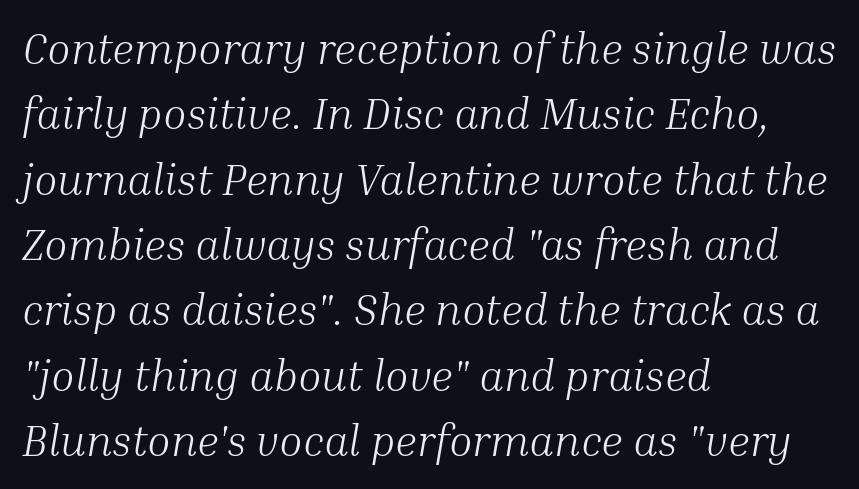
Descenders hang freely into open space. Note: serifs present on the glyphs. The space between consecutive lines is moderate. The letters sit at their default tracking, neither squeezed nor spread. Note the varied advance widths — an 'i' is clearly narrower than an 'm'.
